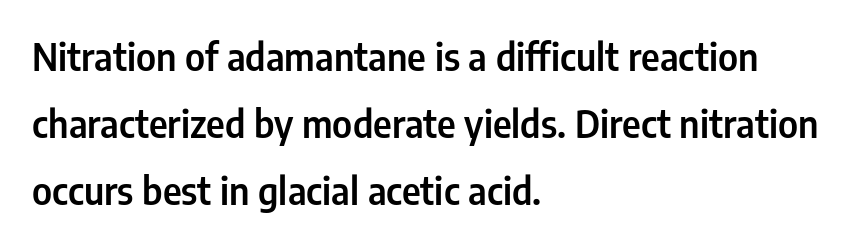
The image shows 37 px condensed sans-serif type, upright; set left-aligned, line spacing 1.81x, normal letter spacing, not underlined; low stroke contrast and a medium x-height.
